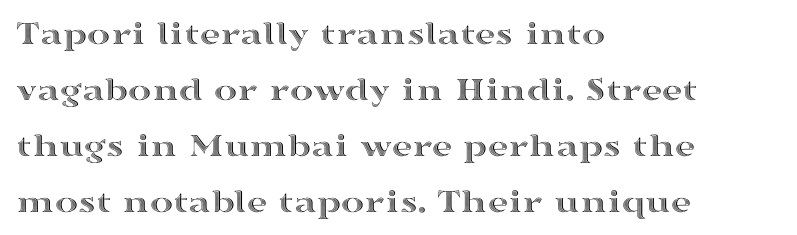
The image shows 35 px wide type, upright; set left-aligned, normal line spacing (1.6x), normal letter spacing, not underlined; a medium x-height.
